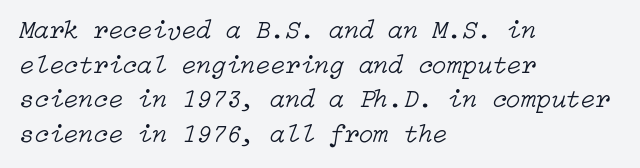
{"italic": "yes", "lean": "right", "slant_degrees": 15, "bold": "no", "underline": "no", "align": "left", "line_spacing": "normal", "line_spacing_ratio": 1.28, "letter_spacing": "normal", "letter_spacing_em": 0.0, "glyph_px": 27}
